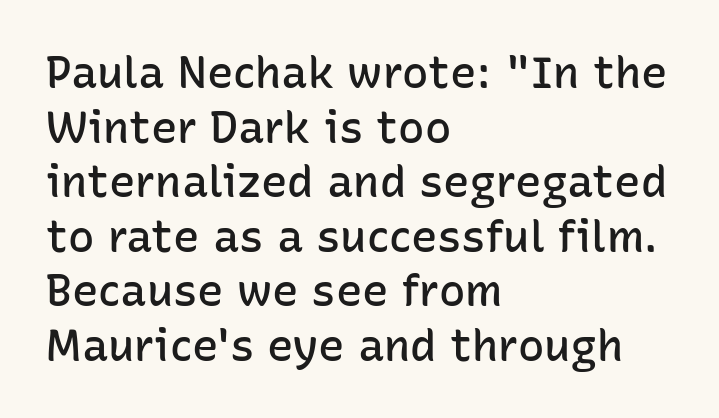
Classification — sans serif. A typesetter would call this proportional, since set widths differ per character. Every row of glyphs begins at an identical x-position on the left. Is the letter spacing exaggerated? No — it looks like the ordinary default. Posture: straight, roman, zero tilt. The baseline area is clear.
